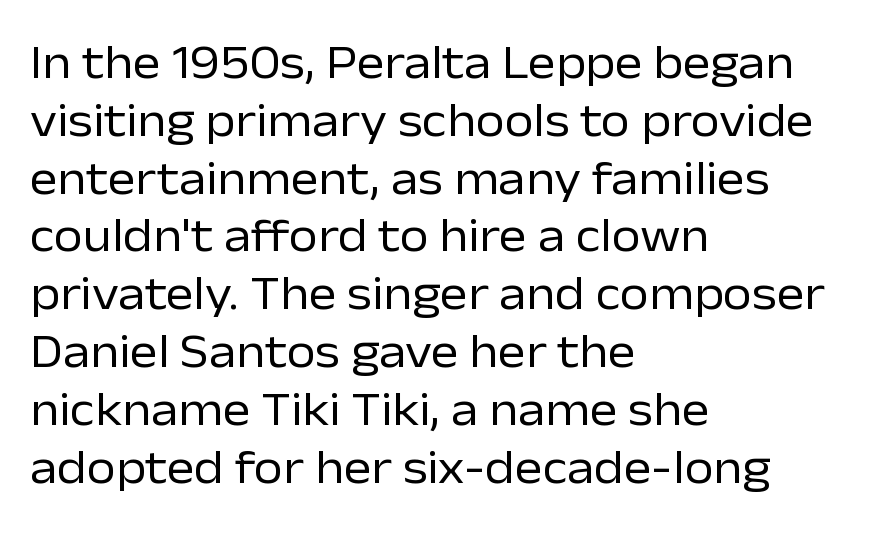
Quick note: underline off. No extra tracking has been applied to these lines. A typesetter would call this proportional, since set widths differ per character. Heaviness? Minimal to ordinary, like unemphasized prose. Notice how the stems are strictly vertical — no italics here.
